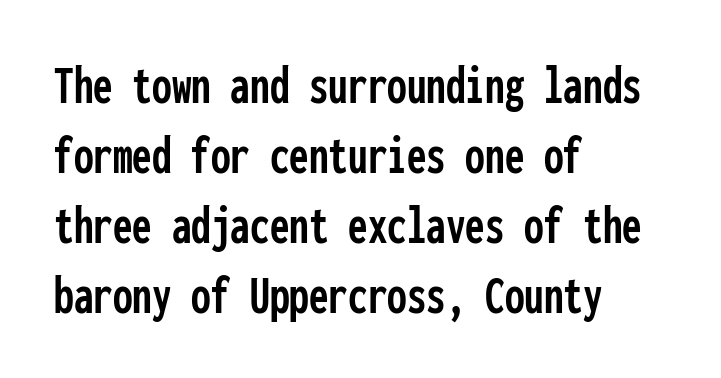
The image shows 56 px condensed sans-serif type, upright, monospaced; set left-aligned, normal line spacing (1.25x), normal letter spacing, not underlined; low stroke contrast and a medium x-height.
